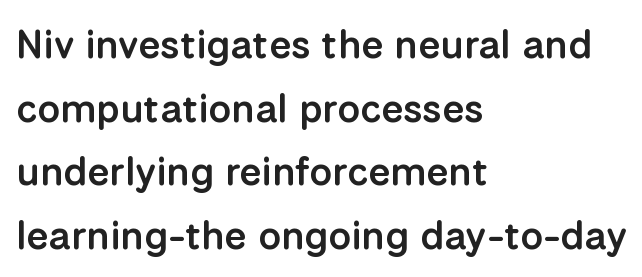
The image shows 40 px semibold sans-serif type, upright; set left-aligned, normal line spacing (1.59x), normal letter spacing, not underlined; low stroke contrast and a medium x-height.
